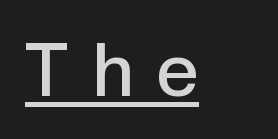
The image shows 74 px semibold sans-serif type, upright; set unusually wide letter spacing (+0.33 em), underlined; a medium x-height.
